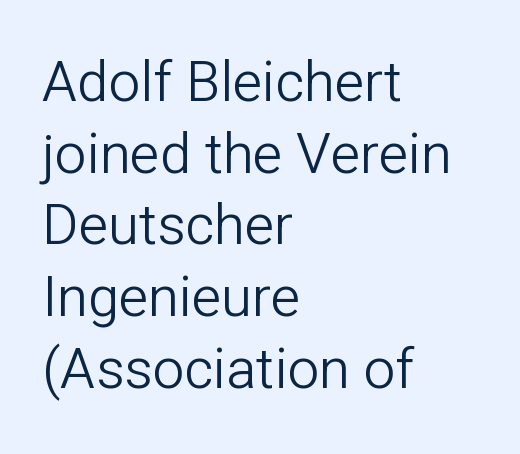
The passage shown is typed in a proportional face where columns would drift. The line-height multiplier appears to be the usual default. The cut favours lightness, reaching ordinary text weight at its darkest. The specimen omits any rule beneath the text block's lines.
